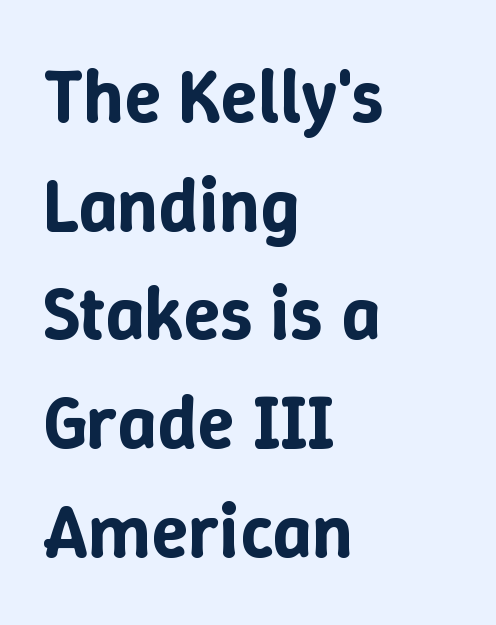
Q: Is the text italic (slanted)? A: No, it is upright.
Q: Is the text underlined? A: No.
Q: How is the paragraph aligned? A: Left-aligned.
Q: Is the spacing between letters normal or unusually wide? A: Normal.
Q: Is the spacing between lines tight, normal or loose? A: Normal.
Q: Width (condensed, normal, or wide)? A: Normal.
Q: Stroke contrast? A: Low.
Q: x-height? A: Medium.
Q: Monospaced? A: No.
